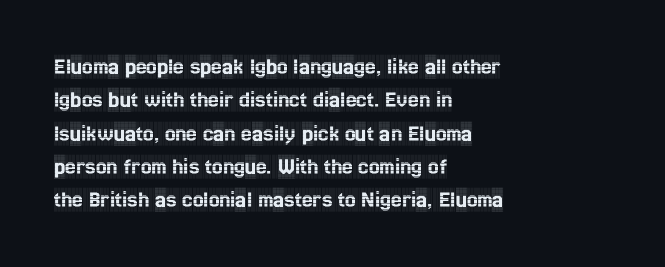
Q: Is the text italic (slanted)? A: No, it is upright.
Q: Is the text underlined? A: No.
Q: How is the paragraph aligned? A: Left-aligned.
Q: Is the spacing between letters normal or unusually wide? A: Normal.
Q: Is the spacing between lines tight, normal or loose? A: Normal.
